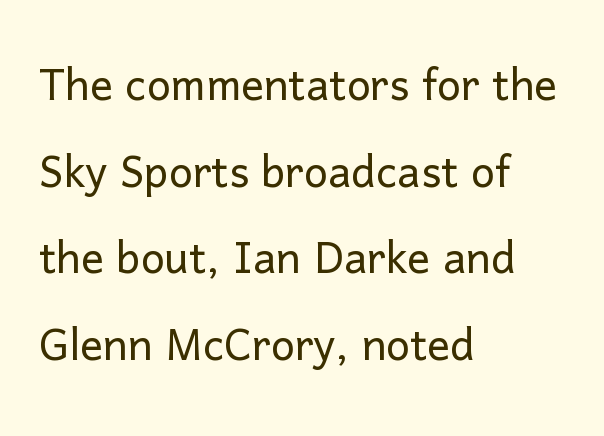
{"serif": "no", "italic": "no", "bold": "no", "weight": "light", "width": "normal", "stroke_contrast": "low", "x_height": "medium", "monospaced": "no", "underline": "no", "align": "left", "line_spacing": "normal", "line_spacing_ratio": 1.52, "letter_spacing": "normal", "letter_spacing_em": 0.0, "glyph_px": 57}
